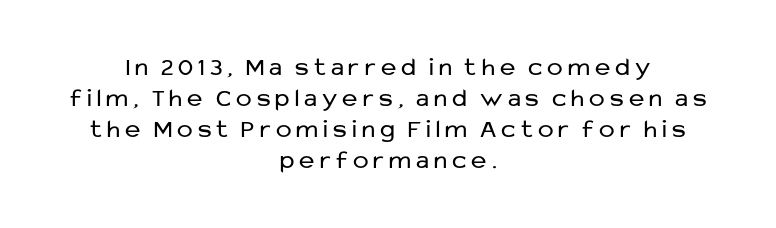
The image shows 26 px text type, upright; set centered, line spacing 1.19x, unusually wide letter spacing (+0.2 em), not underlined.
